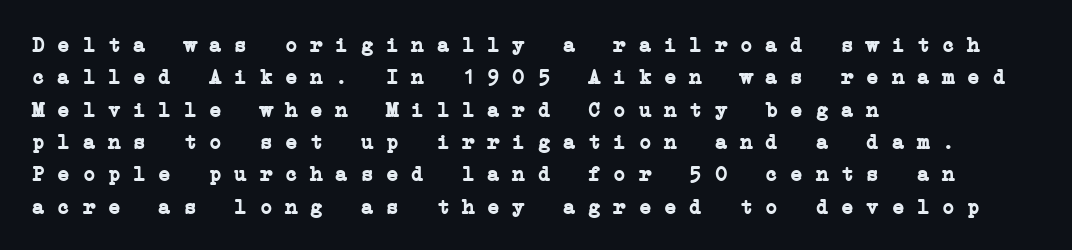
{"bold": "yes", "underline": "no", "align": "left", "line_spacing": "normal", "line_spacing_ratio": 1.54, "letter_spacing": "normal", "letter_spacing_em": 0.0, "glyph_px": 21}
